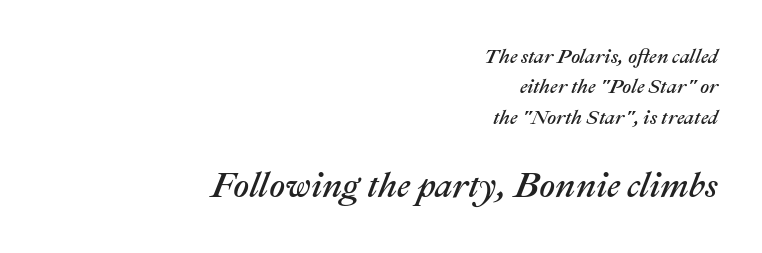
The image shows 35 px text type, italic (leaning right); set right-aligned, normal line spacing (1.52x), normal letter spacing, not underlined; the second (bottom) block is 1.75x larger; medium stroke contrast and a medium x-height.
